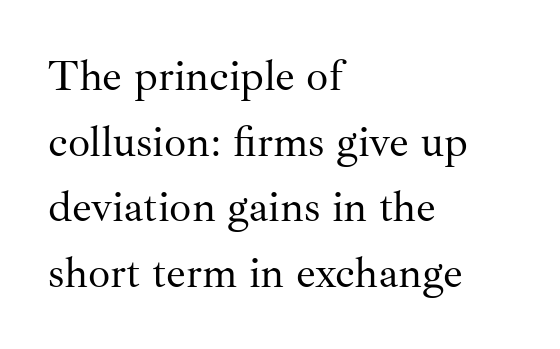
Glance below the letters and you will spot only blank space. The horizontal fit of the characters is conventional and even. This sample uses an upright cut, with every glyph sitting square on the baseline. Observe the serifs anchoring each vertical stroke in this sample. Notice how the passage keeps a crisp vertical edge on the left only. The rendering uses a moderate line-height, typical for paragraphs.
